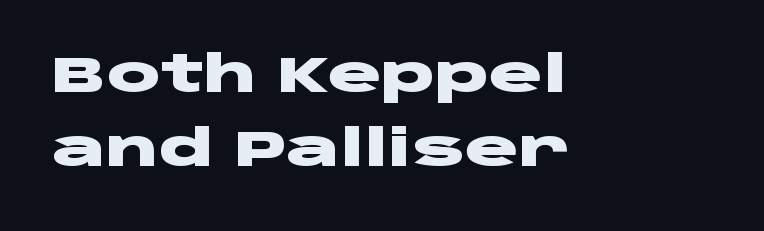
The image shows 50 px heavy, wide sans-serif type, upright; set left-aligned, normal line spacing (1.49x), normal letter spacing, not underlined; low stroke contrast and a large x-height.
